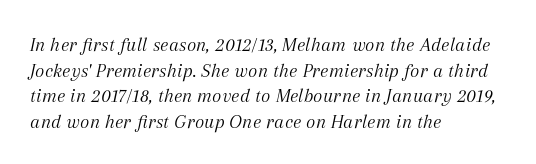
{"italic": "yes", "lean": "right", "slant_degrees": 12, "bold": "no", "underline": "no", "align": "left", "line_spacing": "normal", "line_spacing_ratio": 1.28, "letter_spacing": "normal", "letter_spacing_em": 0.0, "glyph_px": 20}
